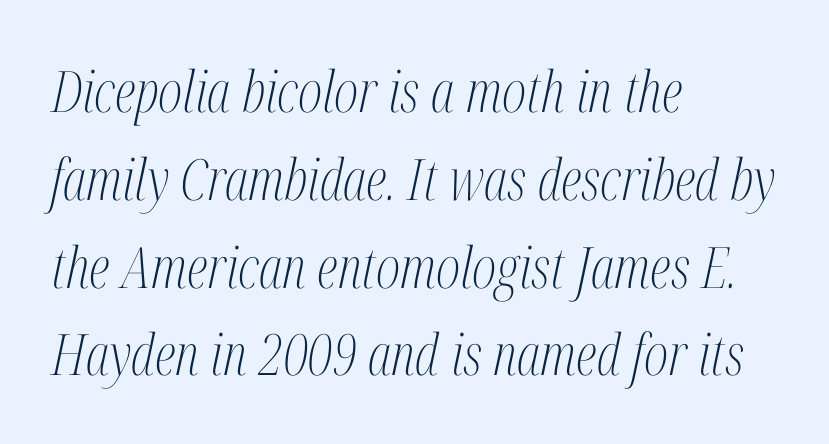
{"serif": "yes", "italic": "yes", "lean": "right", "slant_degrees": 12, "bold": "no", "weight": "light", "width": "condensed", "stroke_contrast": "medium", "x_height": "medium", "monospaced": "no", "underline": "no", "align": "left", "line_spacing": "normal", "line_spacing_ratio": 1.54, "letter_spacing": "normal", "letter_spacing_em": 0.0, "glyph_px": 57}
